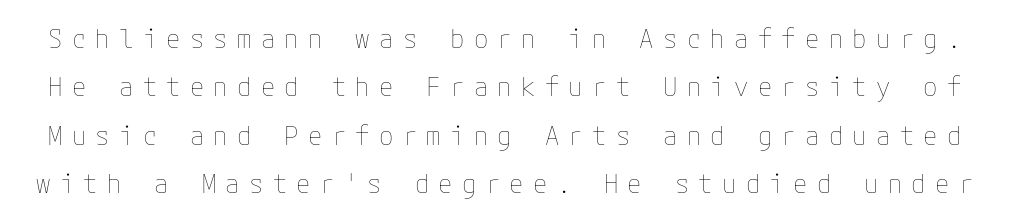
{"italic": "no", "bold": "no", "underline": "no", "line_spacing_ratio": 1.86, "letter_spacing": "wide", "letter_spacing_em": 0.36, "glyph_px": 26}
